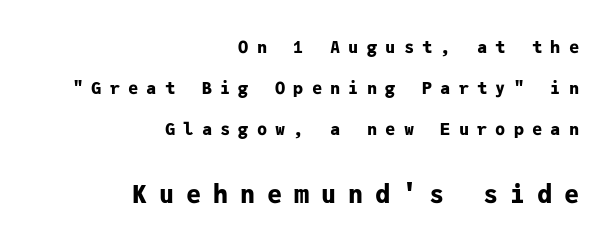
The image shows 25 px bold type, upright; set right-aligned, loose line spacing (2.41x), unusually wide letter spacing (+0.48 em), not underlined; the second (bottom) block is 1.47x larger.
